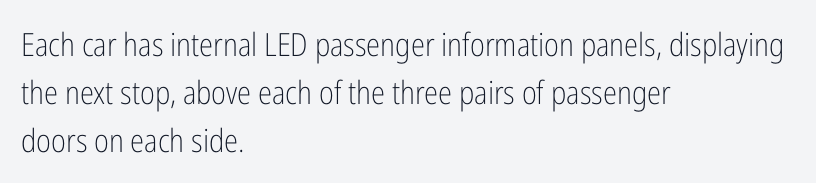
The image shows 32 px light, condensed sans-serif type, upright; set left-aligned, normal line spacing (1.5x), normal letter spacing, not underlined; low stroke contrast and a medium x-height.
